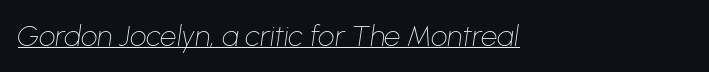
Q: Is the text bold? A: No.
Q: Is the text italic (slanted)? A: Yes, it leans right by about 8 degrees.
Q: Is the text underlined? A: Yes.
Q: How is the paragraph aligned? A: Left-aligned.
Q: Is the spacing between letters normal or unusually wide? A: Normal.
Q: Width (condensed, normal, or wide)? A: Normal.
Q: Stroke contrast? A: Low.
Q: x-height? A: Medium.
Q: Monospaced? A: No.
